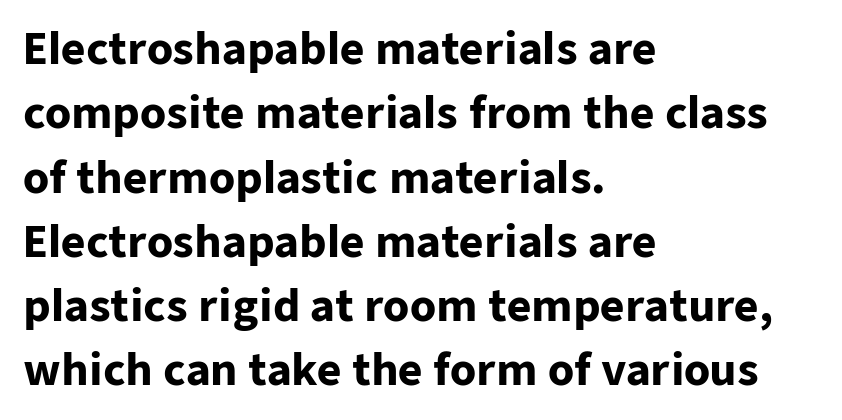
Q: Is the text bold? A: Yes.
Q: Is the text italic (slanted)? A: No, it is upright.
Q: Is the typeface a serif or a sans-serif typeface? A: Sans-serif.
Q: Is the text underlined? A: No.
Q: How is the paragraph aligned? A: Left-aligned.
Q: Is the spacing between letters normal or unusually wide? A: Normal.
Q: Is the spacing between lines tight, normal or loose? A: Normal.
Q: Width (condensed, normal, or wide)? A: Normal.
Q: Stroke contrast? A: Low.
Q: x-height? A: Medium.
Q: Monospaced? A: No.
